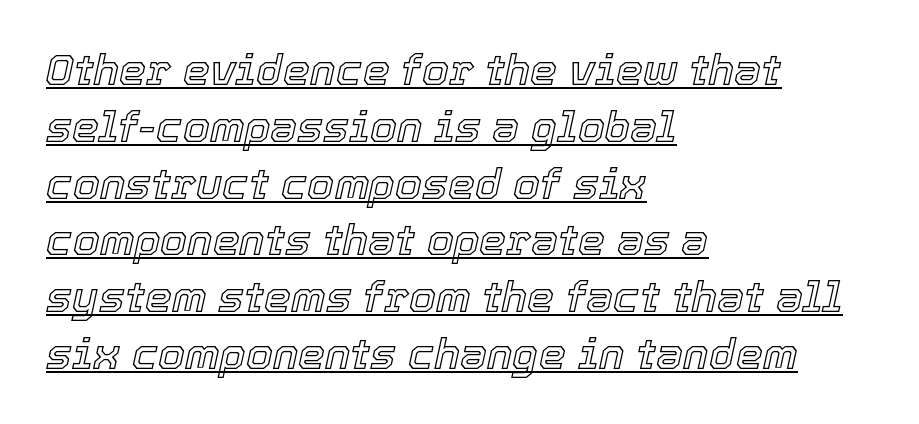
{"italic": "yes", "lean": "right", "slant_degrees": 12, "width": "normal", "x_height": "medium", "monospaced": "no", "underline": "yes", "align": "left", "line_spacing": "normal", "line_spacing_ratio": 1.32, "letter_spacing": "normal", "letter_spacing_em": 0.0, "glyph_px": 43}
